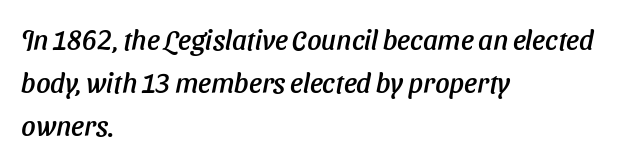
The image shows 28 px text type; set left-aligned, normal line spacing (1.53x), normal letter spacing, not underlined; low stroke contrast and a medium x-height.
